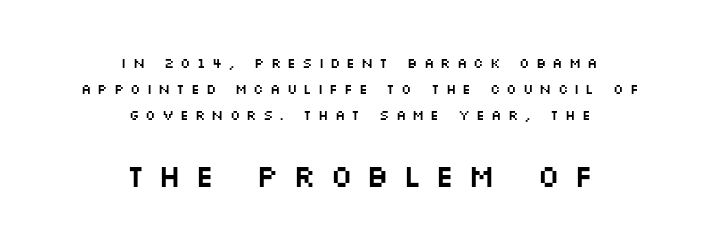
Q: Is the text italic (slanted)? A: No, it is upright.
Q: Is the typeface a serif or a sans-serif typeface? A: Sans-serif.
Q: Is the text underlined? A: No.
Q: How is the paragraph aligned? A: Centered.
Q: Is the spacing between letters normal or unusually wide? A: Unusually wide.
Q: Which block of text is set in a larger size, the first (top) or the second (bottom)? A: The second (bottom) one.
Q: Width (condensed, normal, or wide)? A: Wide.
Q: Stroke contrast? A: Medium.
Q: x-height? A: Large.
Q: Monospaced? A: No.
